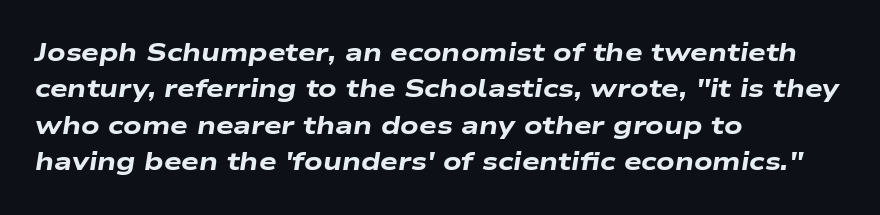
{"italic": "yes", "lean": "right", "slant_degrees": 9, "bold": "yes", "underline": "no", "align": "left", "line_spacing": "normal", "line_spacing_ratio": 1.46, "letter_spacing": "normal", "letter_spacing_em": 0.0, "glyph_px": 25}
